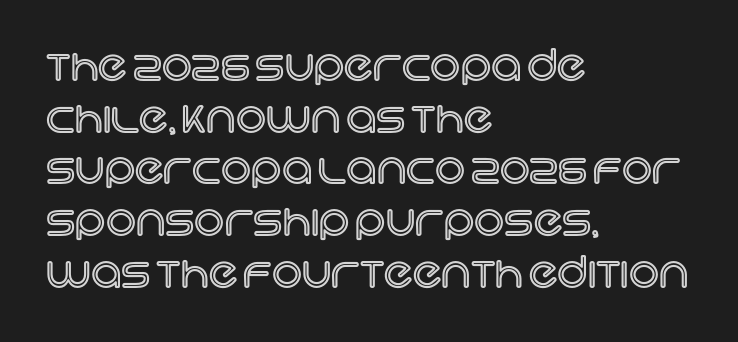
Looks like regular typesetting: each glyph gets only the width it needs. The letters stand upright; this is a roman face. Tracking here is standard; glyphs follow each other at the usual distance. A classic flush-left, rag-right setting is used for this passage. Nobody drew a line under any word here.
